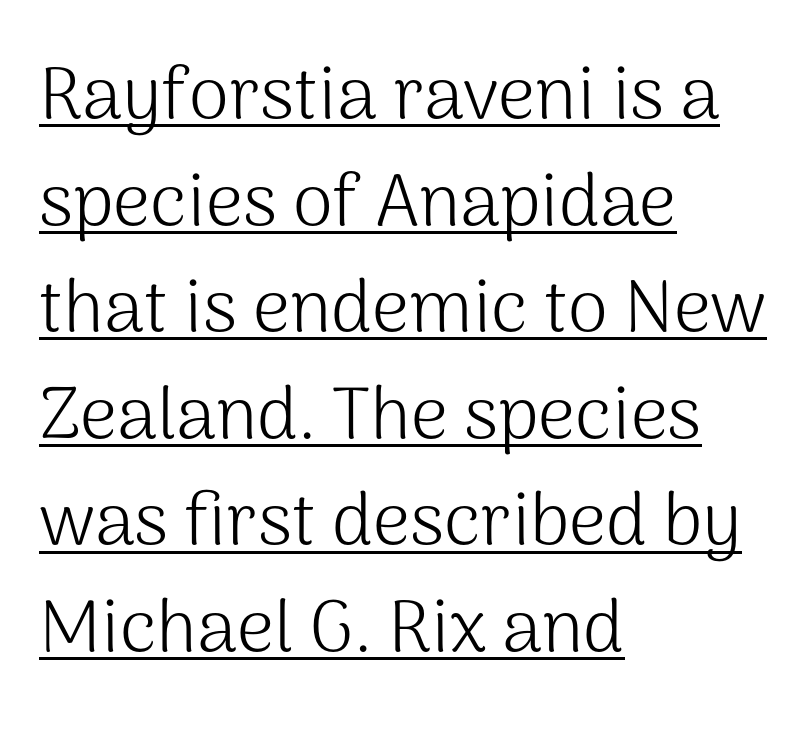
The image shows 73 px light sans-serif type, upright; set left-aligned, normal line spacing (1.46x), normal letter spacing, underlined; medium stroke contrast and a medium x-height.
